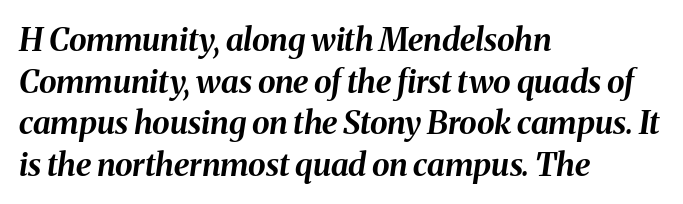
The image shows 32 px bold type, italic (leaning right); set left-aligned, normal line spacing (1.3x), normal letter spacing, not underlined; medium stroke contrast and a medium x-height.
